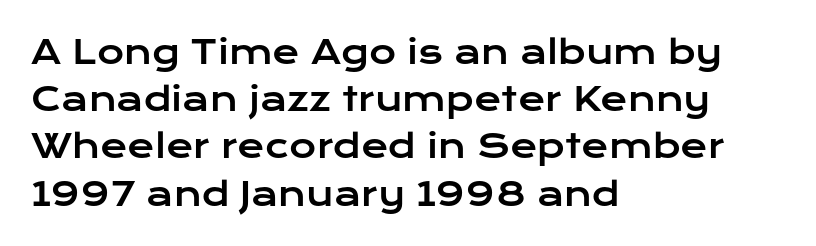
Q: Is the text italic (slanted)? A: No, it is upright.
Q: Is the typeface a serif or a sans-serif typeface? A: Sans-serif.
Q: Is the text underlined? A: No.
Q: How is the paragraph aligned? A: Left-aligned.
Q: Is the spacing between letters normal or unusually wide? A: Normal.
Q: Is the spacing between lines tight, normal or loose? A: Normal.
Q: Width (condensed, normal, or wide)? A: Wide.
Q: Stroke contrast? A: Low.
Q: x-height? A: Medium.
Q: Monospaced? A: No.
